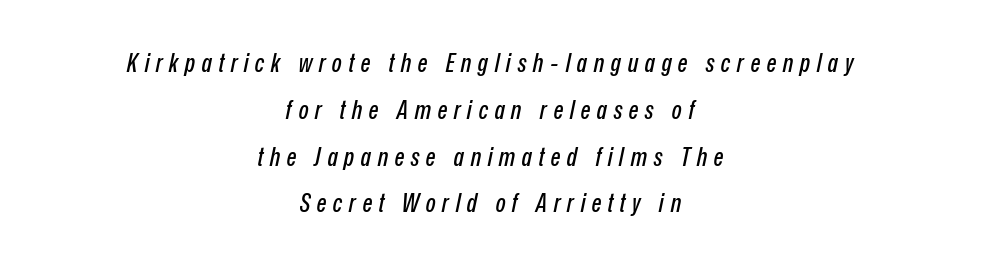
Plain, unruled lines of type. The face used here has a pronounced slope to its letters. One-word summary of the alignment: center. Students, note that the glyphs here are deliberately spaced far apart.
